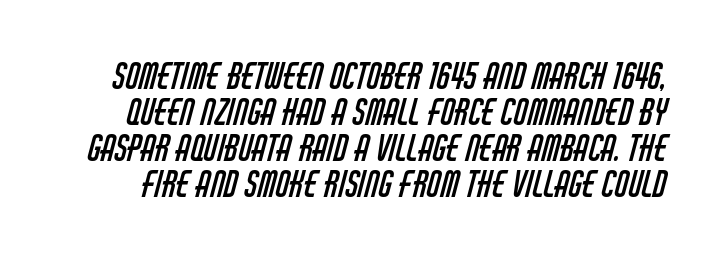
{"serif": "no", "bold": "no", "weight": "regular", "width": "condensed", "stroke_contrast": "low", "x_height": "large", "monospaced": "no", "underline": "no", "line_spacing": "tight", "line_spacing_ratio": 1.03, "letter_spacing": "normal", "letter_spacing_em": 0.0, "glyph_px": 35}
